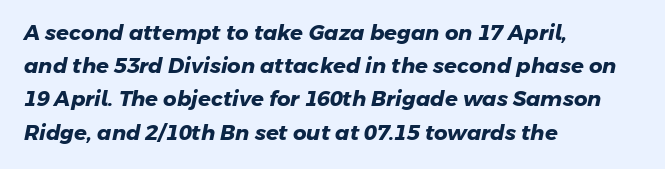
Q: Is the text bold? A: Yes.
Q: Is the text underlined? A: No.
Q: How is the paragraph aligned? A: Left-aligned.
Q: Is the spacing between letters normal or unusually wide? A: Normal.
Q: Is the spacing between lines tight, normal or loose? A: Normal.
